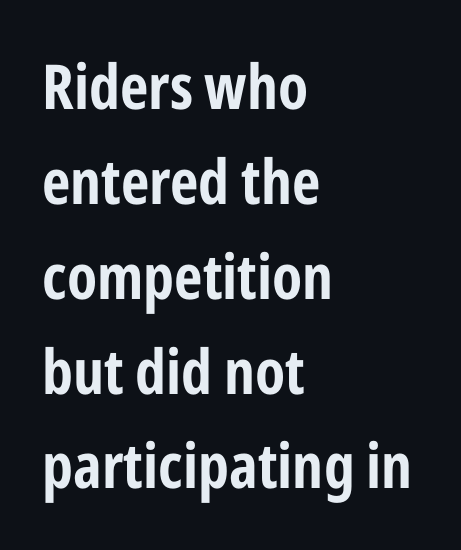
In CSS terms this would be text-align: left. The line texture is even and compact thanks to regular tracking. Notice how descenders clear the ascenders below comfortably — that's standard leading. The face used here is proportionally spaced, like ordinary book or web type. The type family on display is of the sans-serif kind.
